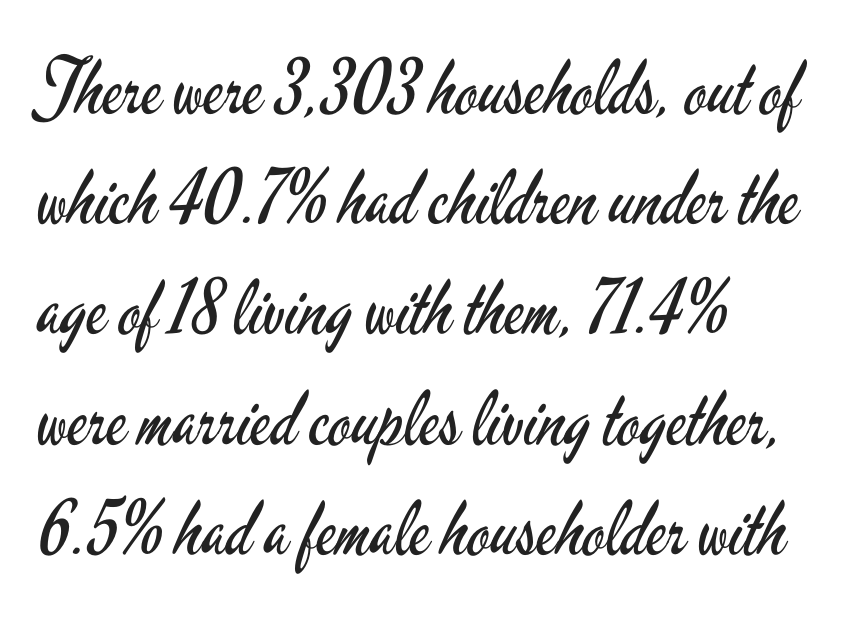
Q: Is the text bold? A: No.
Q: Is the text italic (slanted)? A: Yes.
Q: Is the typeface a serif or a sans-serif typeface? A: Sans-serif.
Q: Is the text underlined? A: No.
Q: Is the spacing between letters normal or unusually wide? A: Normal.
Q: Is the spacing between lines tight, normal or loose? A: Normal.
Q: Width (condensed, normal, or wide)? A: Condensed.
Q: Stroke contrast? A: Low.
Q: x-height? A: Small.
Q: Monospaced? A: No.
